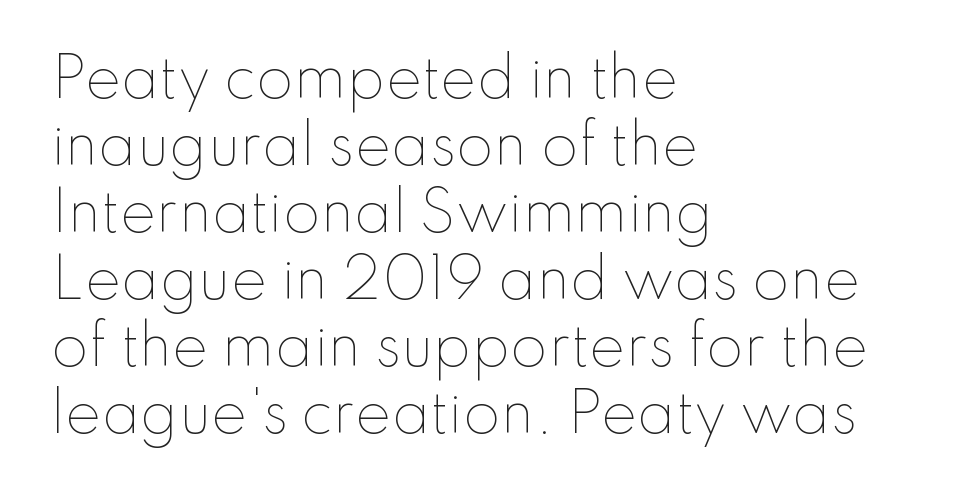
{"italic": "no", "bold": "no", "weight": "thin", "width": "normal", "stroke_contrast": "low", "x_height": "small", "monospaced": "no", "underline": "no", "align": "left", "line_spacing_ratio": 1.24, "letter_spacing": "normal", "letter_spacing_em": 0.0, "glyph_px": 54}
